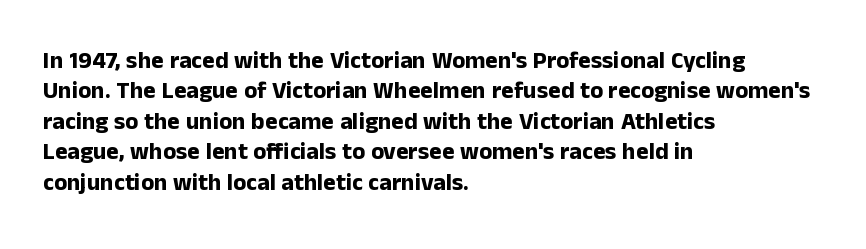
Q: Is the text bold? A: Yes.
Q: Is the text italic (slanted)? A: No, it is upright.
Q: Is the text underlined? A: No.
Q: How is the paragraph aligned? A: Left-aligned.
Q: Is the spacing between letters normal or unusually wide? A: Normal.
Q: Is the spacing between lines tight, normal or loose? A: Normal.
